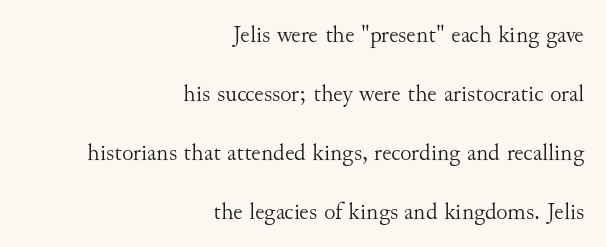
Q: Is the text bold? A: No.
Q: Is the text italic (slanted)? A: No, it is upright.
Q: Is the text underlined? A: No.
Q: How is the paragraph aligned? A: Right-aligned.
Q: Is the spacing between letters normal or unusually wide? A: Normal.
Q: Is the spacing between lines tight, normal or loose? A: Loose.
